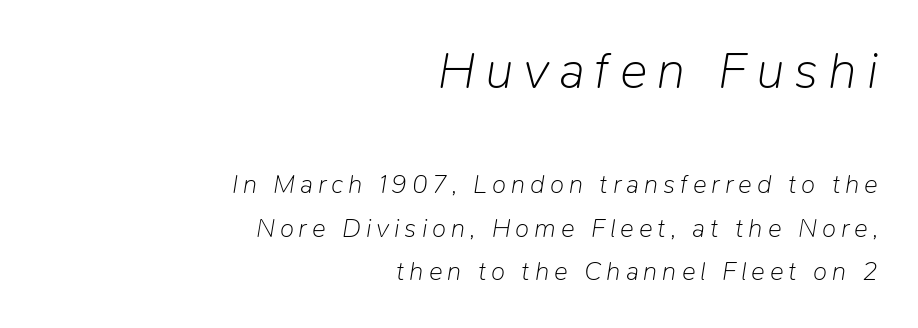
{"italic": "yes", "lean": "right", "slant_degrees": 9, "bold": "no", "weight": "light", "width": "normal", "stroke_contrast": "low", "x_height": "medium", "monospaced": "no", "underline": "no", "align": "right", "line_spacing": "normal", "line_spacing_ratio": 1.68, "larger_block": "first", "size_ratio": 2.0, "glyph_px": 52}
